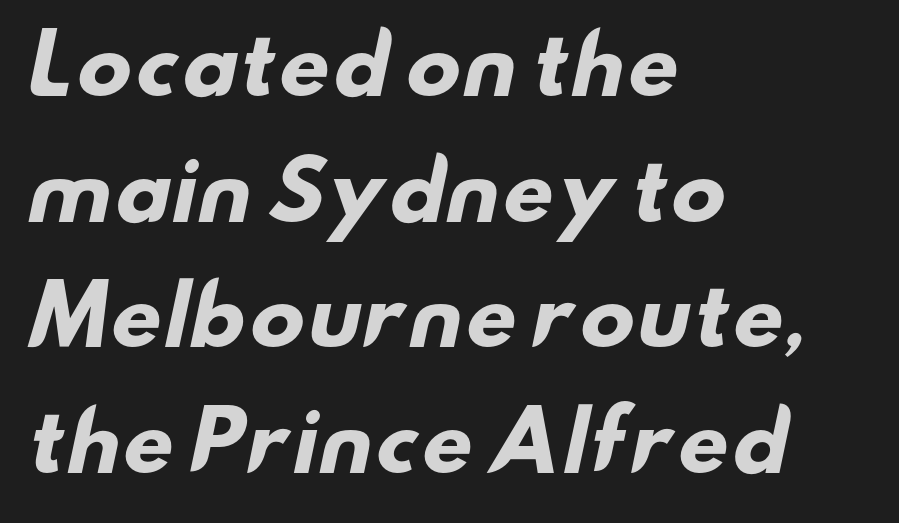
The image shows 80 px heavy, wide sans-serif type; set left-aligned, normal line spacing (1.57x), normal letter spacing, not underlined; low stroke contrast and a small x-height.
